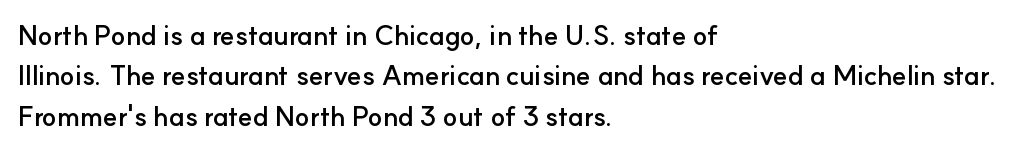
Look at the tracking — it's just the regular setting, nothing added. A classic flush-left, rag-right setting is used for this passage. Lines of text with bare space underneath. The font's upright variant was chosen for this text.
